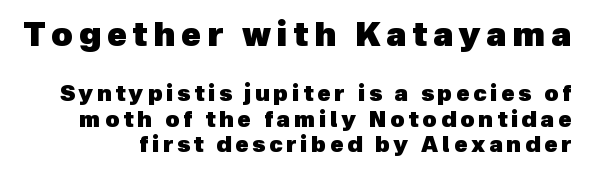
The image shows 33 px heavy sans-serif type; set tight line spacing (1.15x), not underlined; the first (top) block is 1.5x larger; a medium x-height.
